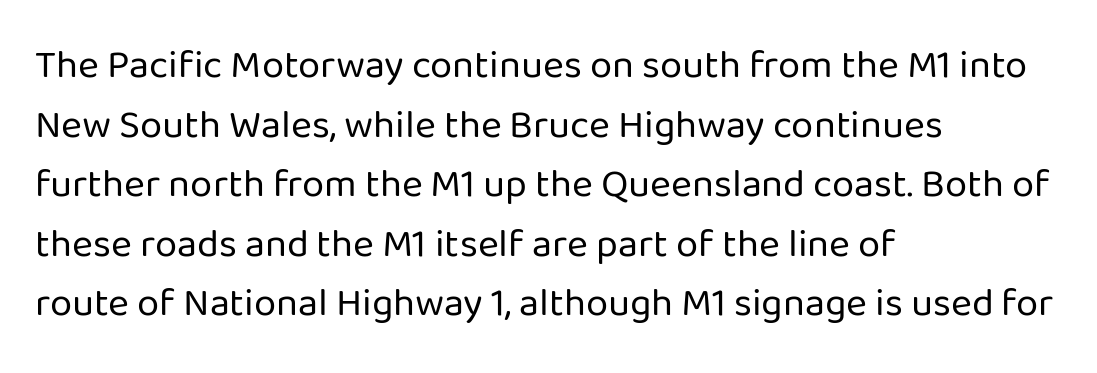
{"serif": "no", "italic": "no", "bold": "no", "weight": "regular", "width": "normal", "stroke_contrast": "low", "x_height": "medium", "monospaced": "no", "underline": "no", "align": "left", "line_spacing": "normal", "line_spacing_ratio": 1.49, "letter_spacing": "normal", "letter_spacing_em": 0.0, "glyph_px": 40}
